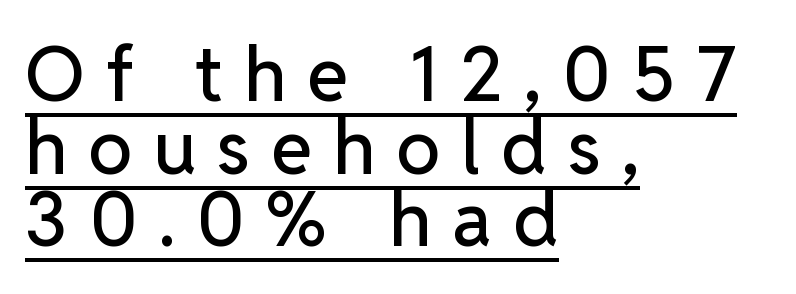
Q: Is the text italic (slanted)? A: No, it is upright.
Q: Is the typeface a serif or a sans-serif typeface? A: Sans-serif.
Q: Is the text underlined? A: Yes.
Q: How is the paragraph aligned? A: Left-aligned.
Q: Is the spacing between letters normal or unusually wide? A: Unusually wide.
Q: Is the spacing between lines tight, normal or loose? A: Tight.
Q: Width (condensed, normal, or wide)? A: Normal.
Q: Stroke contrast? A: Low.
Q: x-height? A: Medium.
Q: Monospaced? A: No.
